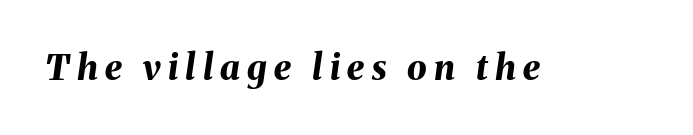
Check under the words: just untouched page. The sample has been set heavy, in full bold. These lines were composed using italics. Spacing verdict: proportional, widths tailored to each character. Short note: letters widely spaced.
